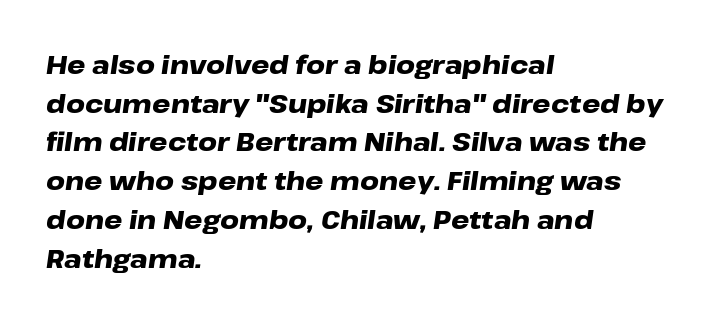
The image shows 26 px bold type, italic (leaning right); set left-aligned, normal line spacing (1.49x), normal letter spacing, not underlined.
